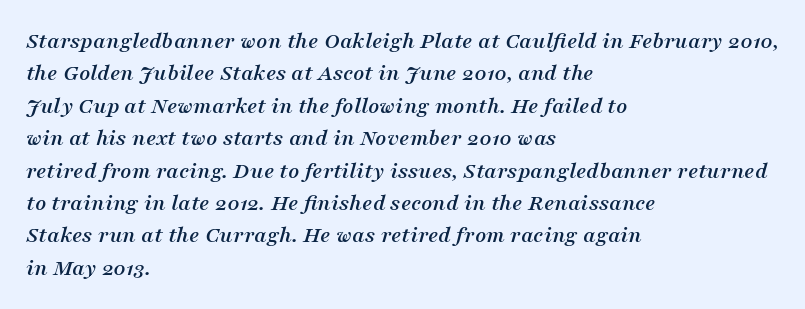
Q: Is the text italic (slanted)? A: Yes, it leans right by about 16 degrees.
Q: Is the text underlined? A: No.
Q: How is the paragraph aligned? A: Left-aligned.
Q: Is the spacing between letters normal or unusually wide? A: Normal.
Q: Is the spacing between lines tight, normal or loose? A: Normal.
